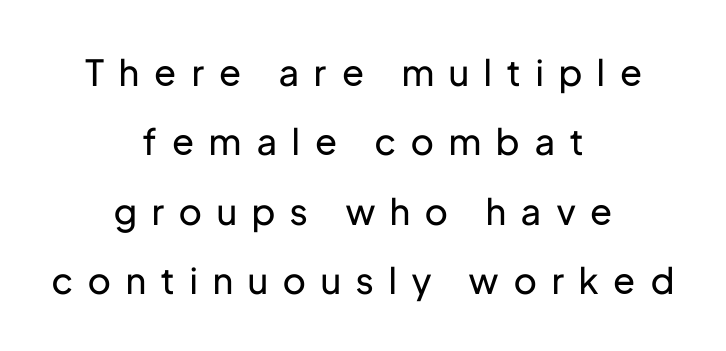
{"serif": "no", "italic": "no", "bold": "no", "weight": "regular", "width": "normal", "stroke_contrast": "low", "x_height": "medium", "monospaced": "no", "underline": "no", "align": "center", "line_spacing": "loose", "line_spacing_ratio": 1.93, "letter_spacing": "wide", "letter_spacing_em": 0.43, "glyph_px": 36}
